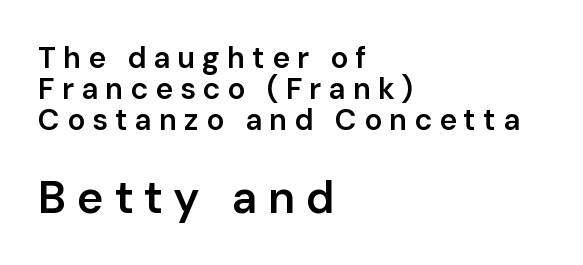
The image shows 45 px semibold sans-serif type, upright; set left-aligned, tight line spacing (1.04x), unusually wide letter spacing (+0.23 em), not underlined; the second (bottom) block is 1.5x larger; low stroke contrast and a medium x-height.
